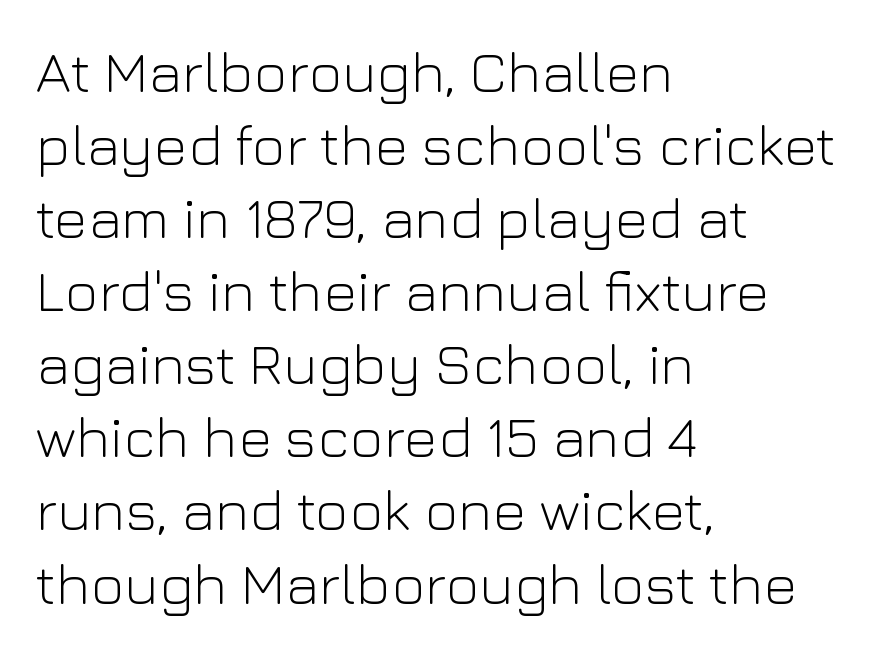
The image shows 58 px light sans-serif type, upright; set left-aligned, normal line spacing (1.26x), normal letter spacing, not underlined; low stroke contrast and a medium x-height.
